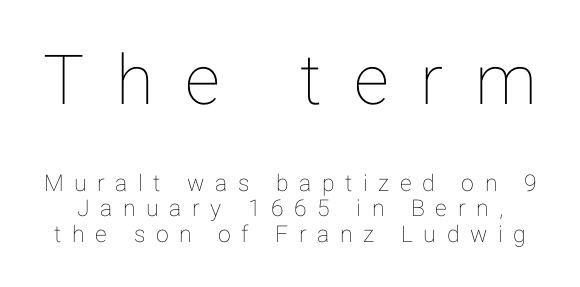
Q: Is the text italic (slanted)? A: No, it is upright.
Q: Is the text underlined? A: No.
Q: Is the spacing between letters normal or unusually wide? A: Unusually wide.
Q: Is the spacing between lines tight, normal or loose? A: Tight.
Q: Which block of text is set in a larger size, the first (top) or the second (bottom)? A: The first (top) one.
Q: Width (condensed, normal, or wide)? A: Normal.
Q: Stroke contrast? A: Low.
Q: x-height? A: Medium.
Q: Monospaced? A: No.
